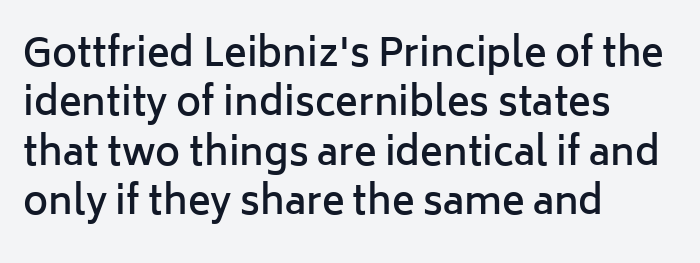
Q: Is the text bold? A: Semi-bold.
Q: Is the text italic (slanted)? A: No, it is upright.
Q: Is the typeface a serif or a sans-serif typeface? A: Sans-serif.
Q: Is the text underlined? A: No.
Q: How is the paragraph aligned? A: Left-aligned.
Q: Is the spacing between letters normal or unusually wide? A: Normal.
Q: Is the spacing between lines tight, normal or loose? A: Normal.
Q: Width (condensed, normal, or wide)? A: Normal.
Q: Stroke contrast? A: Low.
Q: x-height? A: Medium.
Q: Monospaced? A: No.
